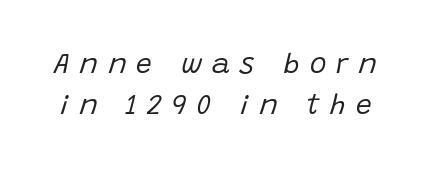
The image shows 28 px regular-weight type, italic (leaning right); set normal line spacing (1.47x), unusually wide letter spacing (+0.36 em), not underlined; low stroke contrast and a large x-height.
